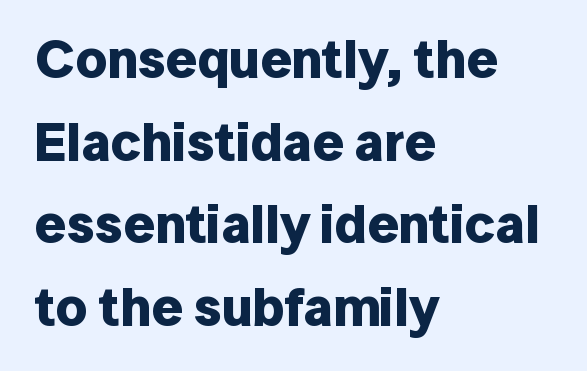
{"serif": "no", "italic": "no", "bold": "yes", "weight": "bold", "width": "normal", "stroke_contrast": "low", "x_height": "medium", "monospaced": "no", "underline": "no", "align": "left", "line_spacing": "normal", "line_spacing_ratio": 1.53, "letter_spacing": "normal", "letter_spacing_em": 0.0, "glyph_px": 54}
